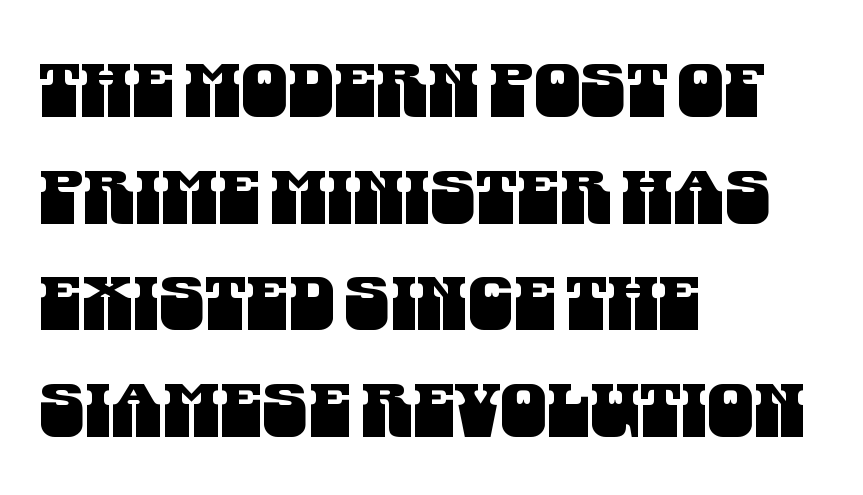
The image shows 74 px condensed sans-serif type; set left-aligned, normal line spacing (1.44x), normal letter spacing, not underlined; medium stroke contrast and a large x-height.
